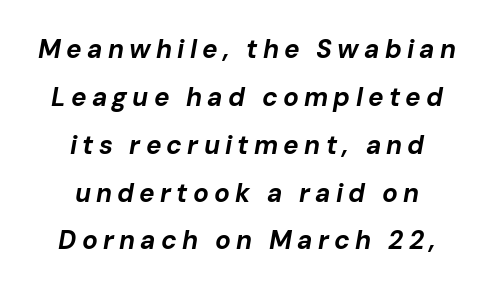
Q: Is the text bold? A: Yes.
Q: Is the text italic (slanted)? A: Yes, it leans right by about 10 degrees.
Q: Is the text underlined? A: No.
Q: How is the paragraph aligned? A: Centered.
Q: Is the spacing between letters normal or unusually wide? A: Unusually wide.
